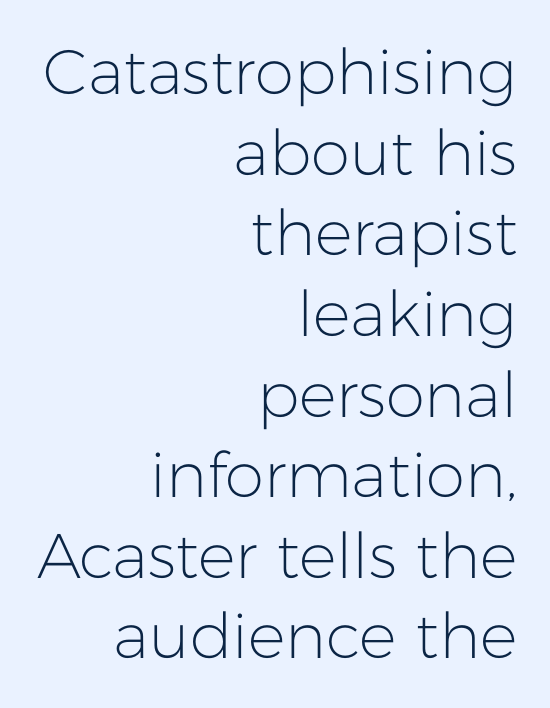
Q: Is the text bold? A: No.
Q: Is the text italic (slanted)? A: No, it is upright.
Q: Is the typeface a serif or a sans-serif typeface? A: Sans-serif.
Q: Is the text underlined? A: No.
Q: How is the paragraph aligned? A: Right-aligned.
Q: Is the spacing between letters normal or unusually wide? A: Normal.
Q: Is the spacing between lines tight, normal or loose? A: Normal.
Q: Width (condensed, normal, or wide)? A: Normal.
Q: Stroke contrast? A: Low.
Q: x-height? A: Medium.
Q: Monospaced? A: No.
